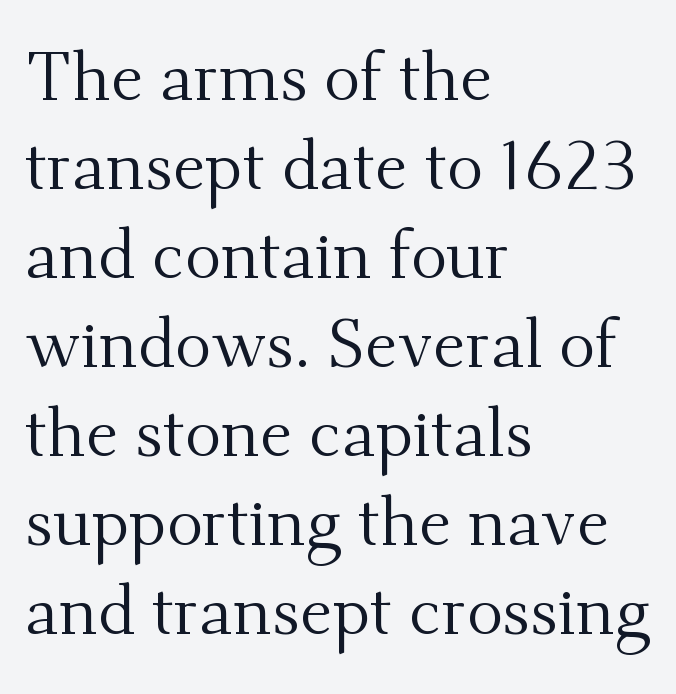
Q: Is the text bold? A: No.
Q: Is the text italic (slanted)? A: No, it is upright.
Q: Is the typeface a serif or a sans-serif typeface? A: Serif.
Q: Is the text underlined? A: No.
Q: How is the paragraph aligned? A: Left-aligned.
Q: Is the spacing between letters normal or unusually wide? A: Normal.
Q: Is the spacing between lines tight, normal or loose? A: Normal.
Q: Width (condensed, normal, or wide)? A: Normal.
Q: Stroke contrast? A: Medium.
Q: x-height? A: Small.
Q: Monospaced? A: No.
